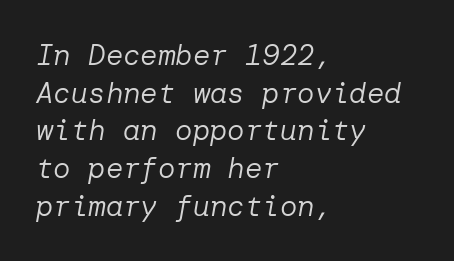
{"italic": "yes", "lean": "right", "slant_degrees": 10, "bold": "no", "weight": "regular", "width": "normal", "stroke_contrast": "low", "x_height": "medium", "underline": "no", "align": "left", "line_spacing": "normal", "line_spacing_ratio": 1.3, "letter_spacing": "normal", "letter_spacing_em": 0.0, "glyph_px": 29}
